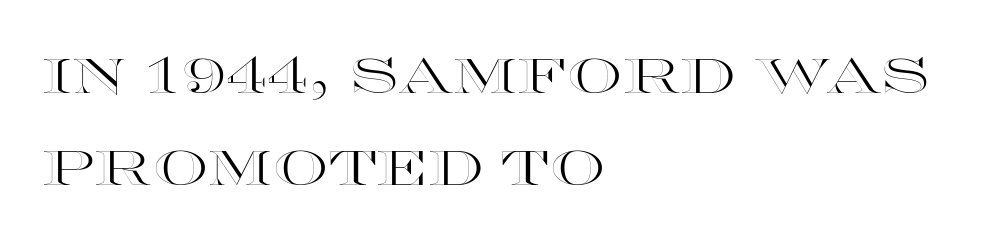
Q: Is the text italic (slanted)? A: No, it is upright.
Q: Is the text underlined? A: No.
Q: How is the paragraph aligned? A: Left-aligned.
Q: Is the spacing between letters normal or unusually wide? A: Normal.
Q: Width (condensed, normal, or wide)? A: Wide.
Q: x-height? A: Large.
Q: Monospaced? A: No.
